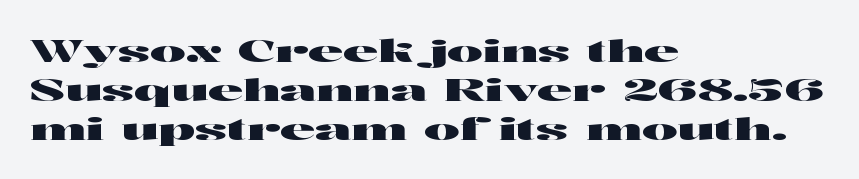
Words float on clear page, feet unadorned. Quick note: interline space is typical. The horizontal fit of the characters is conventional and even. You could not count columns in this text — the font is proportionally spaced. Type style note: lacks serifs. Posture: upright roman.
